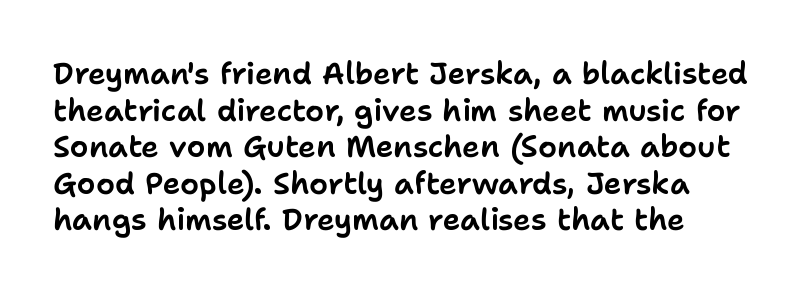
The baseline area is clear. Vertical strokes here are truly vertical. These lines are rendered in a variable-pitch font. Letterform terminals end flat and unadorned throughout the passage. Letter spacing: default.
